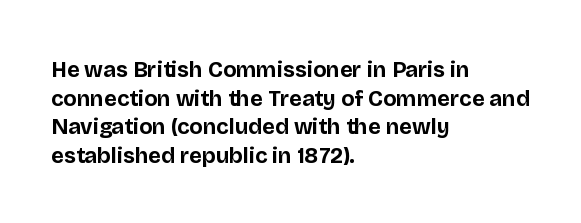
{"italic": "no", "bold": "yes", "underline": "no", "align": "left", "line_spacing": "normal", "line_spacing_ratio": 1.3, "letter_spacing": "normal", "letter_spacing_em": 0.0, "glyph_px": 22}
